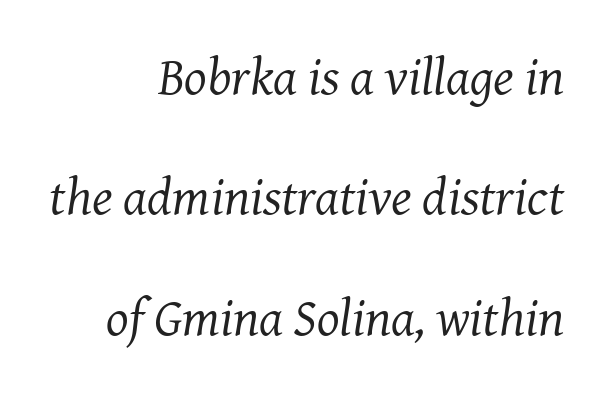
The image shows 53 px regular-weight serif type, italic (leaning right); set right-aligned, loose line spacing (2.27x), normal letter spacing, not underlined; medium stroke contrast and a medium x-height.
